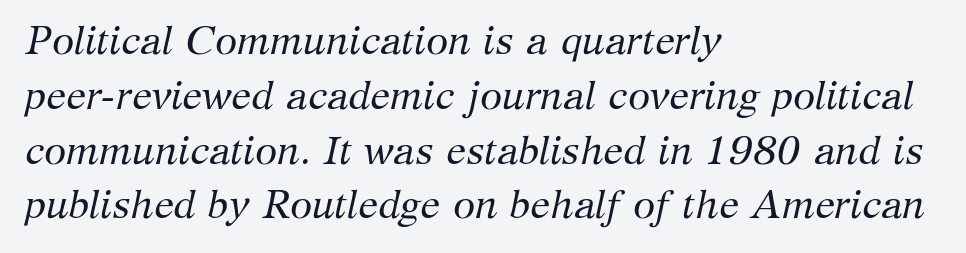
The type family on display is of the serif kind. This rendering uses left alignment, leaving the right contour irregular. This sample has the flowing, uneven cadence of proportional lettering. The letters are slanted; this is an italic face. Lines of text with bare space underneath.
